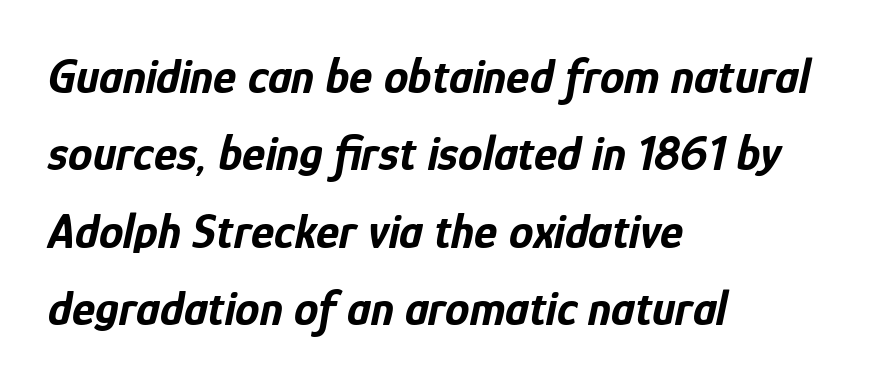
{"italic": "yes", "lean": "right", "slant_degrees": 12, "bold": "yes", "weight": "bold", "width": "condensed", "stroke_contrast": "low", "x_height": "medium", "monospaced": "no", "underline": "no", "align": "left", "line_spacing": "normal", "line_spacing_ratio": 1.58, "letter_spacing": "normal", "letter_spacing_em": 0.0, "glyph_px": 49}
